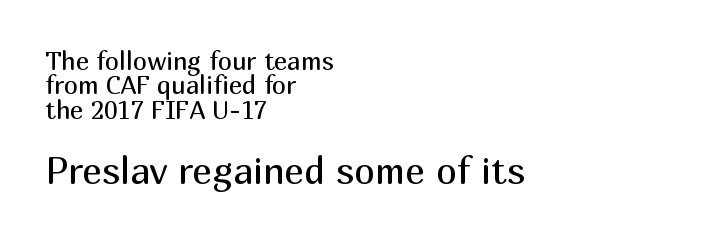
Q: Is the text bold? A: No.
Q: Is the text italic (slanted)? A: No, it is upright.
Q: Is the typeface a serif or a sans-serif typeface? A: Sans-serif.
Q: Is the text underlined? A: No.
Q: How is the paragraph aligned? A: Left-aligned.
Q: Is the spacing between letters normal or unusually wide? A: Normal.
Q: Is the spacing between lines tight, normal or loose? A: Tight.
Q: Which block of text is set in a larger size, the first (top) or the second (bottom)? A: The second (bottom) one.
Q: Width (condensed, normal, or wide)? A: Normal.
Q: Stroke contrast? A: Medium.
Q: x-height? A: Medium.
Q: Monospaced? A: No.
